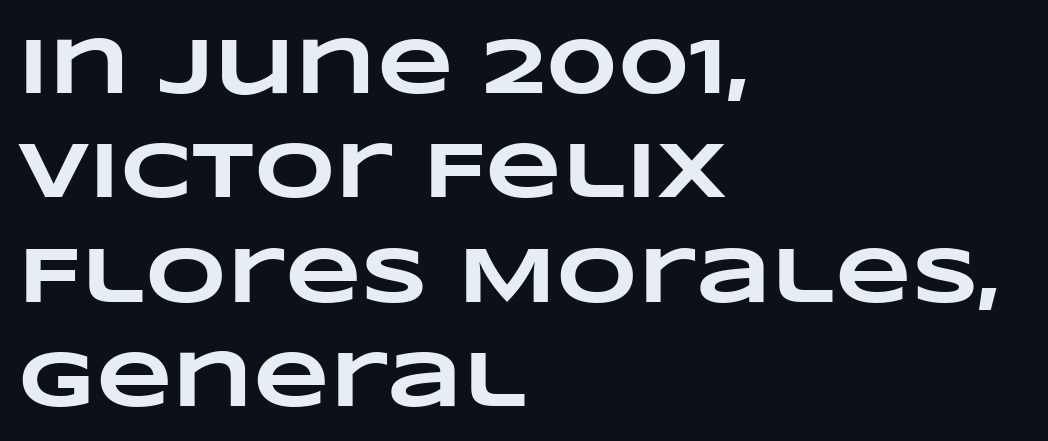
The specimen omits any rule beneath the text block's lines. Here the glyphs are tracked normally, forming tight word shapes. This is heavy type, rendered in bold. These lines sit exactly where default settings would place them. Each letter keeps its own natural width here, so spacing adapts to shape.
